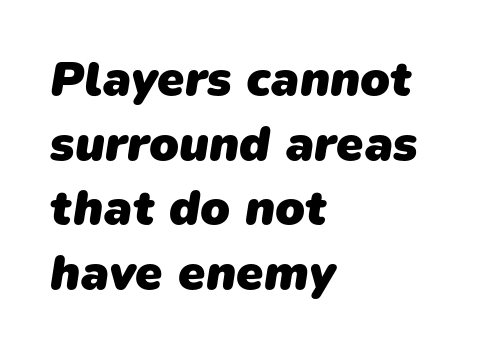
The image shows 49 px heavy sans-serif type; set left-aligned, normal line spacing (1.32x), normal letter spacing, not underlined; low stroke contrast and a medium x-height.
